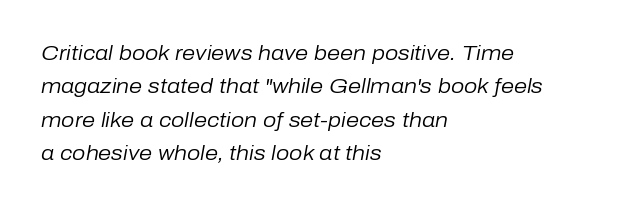
Default kerning and tracking; the words read as compact shapes. The glyphs are unaccompanied by any horizontal stroke below them. No extra ink here — the face is not bold. This sample keeps an unexceptional amount of space between lines. The passage shown leans; its letterforms are oblique.
